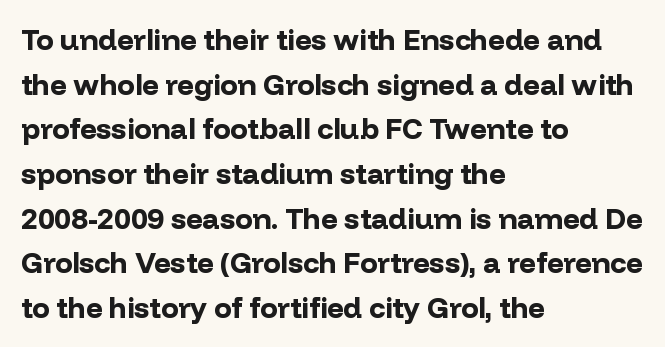
The image shows 29 px bold sans-serif type, upright; set left-aligned, normal line spacing (1.54x), normal letter spacing, not underlined; low stroke contrast and a medium x-height.
